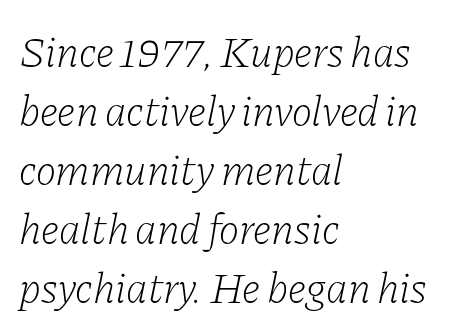
{"serif": "yes", "italic": "yes", "lean": "right", "slant_degrees": 11, "bold": "no", "weight": "light", "width": "normal", "stroke_contrast": "low", "x_height": "medium", "monospaced": "no", "underline": "no", "align": "left", "line_spacing": "normal", "line_spacing_ratio": 1.37, "letter_spacing": "normal", "letter_spacing_em": 0.0, "glyph_px": 43}
